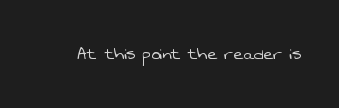
The image shows 21 px text type; set normal letter spacing, not underlined.
